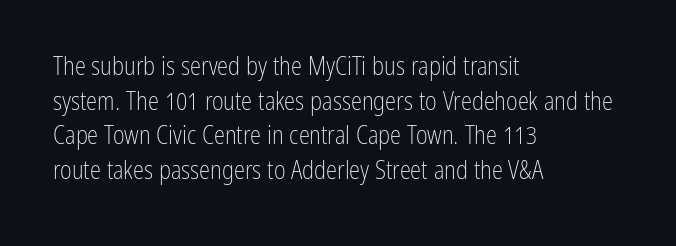
The letters stand straight up with perfectly vertical stems. The typesetter chose a ragged-right arrangement here. What's the leading like? Ordinary, nothing unusual. Nothing unusual about the tracking: characters are spaced as the font intends. Is the stroke heavy? The answer is a plain regular-or-lighter.
